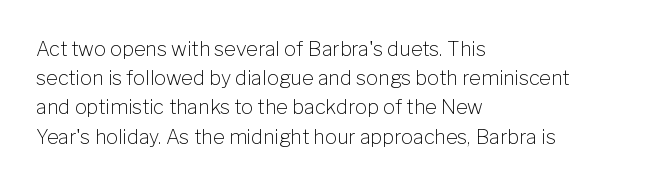
Q: Is the text bold? A: No.
Q: Is the text italic (slanted)? A: No, it is upright.
Q: Is the text underlined? A: No.
Q: How is the paragraph aligned? A: Left-aligned.
Q: Is the spacing between letters normal or unusually wide? A: Normal.
Q: Is the spacing between lines tight, normal or loose? A: Normal.
